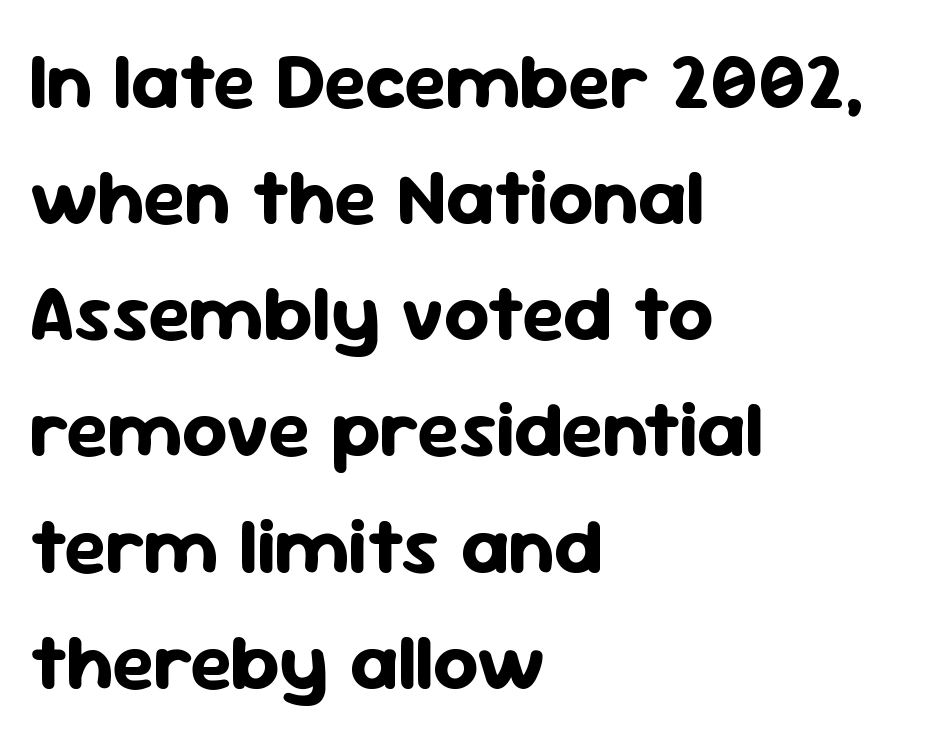
The image shows 79 px bold sans-serif type, upright; set left-aligned, normal line spacing (1.47x), normal letter spacing, not underlined; low stroke contrast and a medium x-height.
